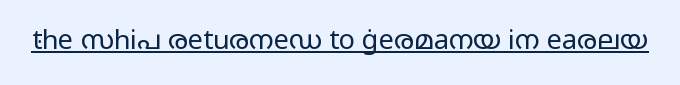
Q: Is the text bold? A: No.
Q: Is the text italic (slanted)? A: No, it is upright.
Q: Is the text underlined? A: Yes.
Q: Is the spacing between letters normal or unusually wide? A: Normal.
